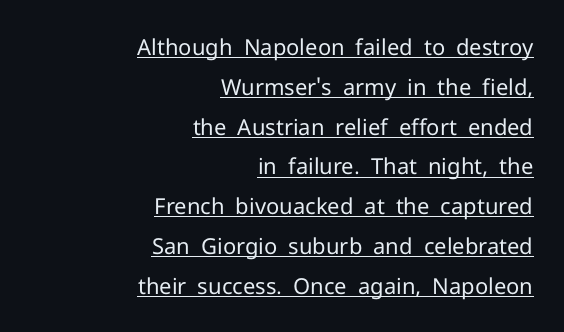
{"italic": "no", "bold": "no", "underline": "yes", "align": "right", "line_spacing_ratio": 1.81, "letter_spacing": "normal", "letter_spacing_em": 0.0, "glyph_px": 22}
